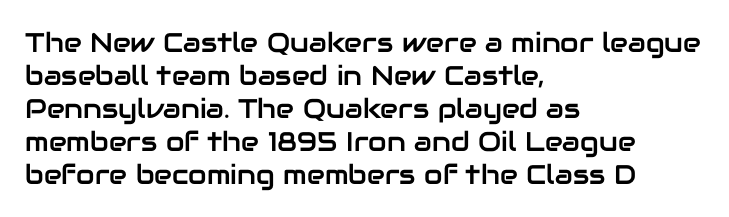
{"italic": "no", "underline": "no", "align": "left", "line_spacing_ratio": 1.22, "letter_spacing": "normal", "letter_spacing_em": 0.0, "glyph_px": 27}
